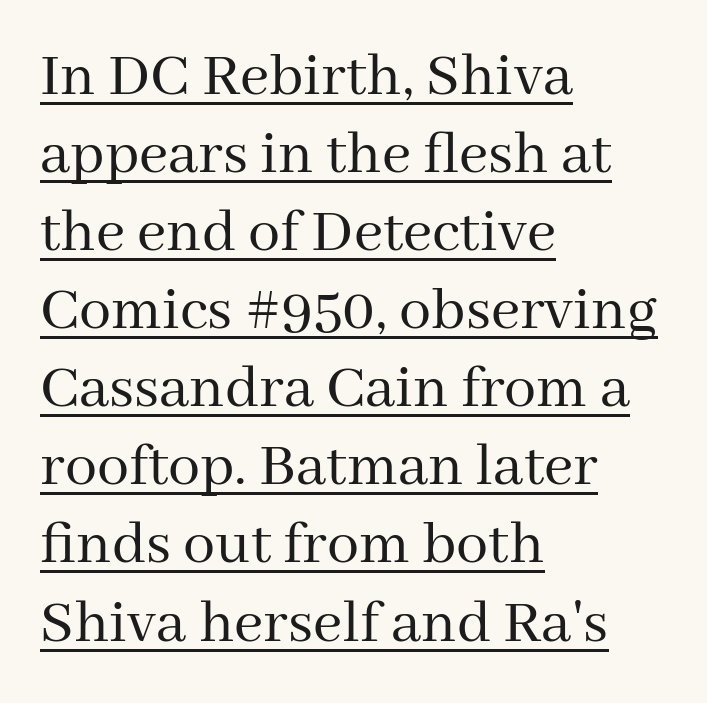
{"serif": "yes", "italic": "no", "bold": "no", "weight": "regular", "width": "normal", "stroke_contrast": "medium", "x_height": "medium", "monospaced": "no", "underline": "yes", "align": "left", "line_spacing_ratio": 1.22, "letter_spacing": "normal", "letter_spacing_em": 0.0, "glyph_px": 64}
